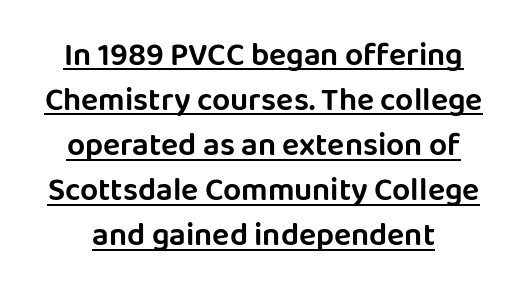
Does the lettering tilt? It doesn't — this is upright. A typesetter would call this leading conventional body-copy spacing. Tracking value appears to be zero — textbook default spacing. Note: no serifs on the glyphs. Think of a printed novel: that variable character pitch is what you see here.
